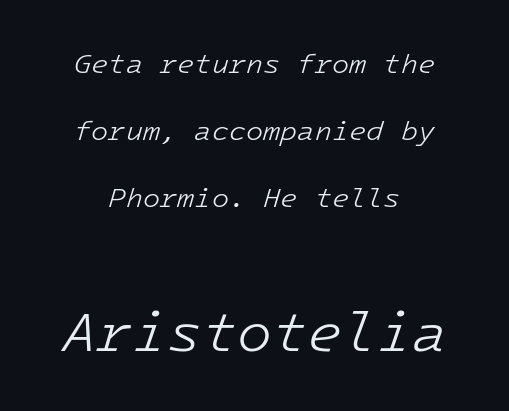
The image shows 57 px light type, italic (leaning right); set centered, loose line spacing (2.39x), normal letter spacing, not underlined; the second (bottom) block is 2.04x larger; low stroke contrast and a medium x-height.
